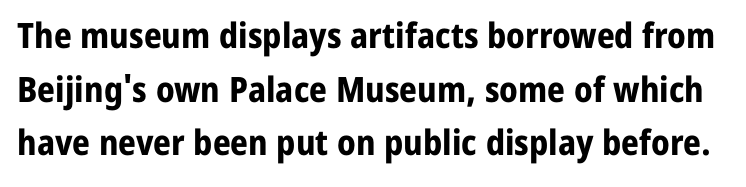
Q: Is the text bold? A: Yes.
Q: Is the text italic (slanted)? A: No, it is upright.
Q: Is the typeface a serif or a sans-serif typeface? A: Sans-serif.
Q: Is the text underlined? A: No.
Q: Is the spacing between letters normal or unusually wide? A: Normal.
Q: Is the spacing between lines tight, normal or loose? A: Normal.
Q: Width (condensed, normal, or wide)? A: Normal.
Q: Stroke contrast? A: Low.
Q: x-height? A: Medium.
Q: Monospaced? A: No.
